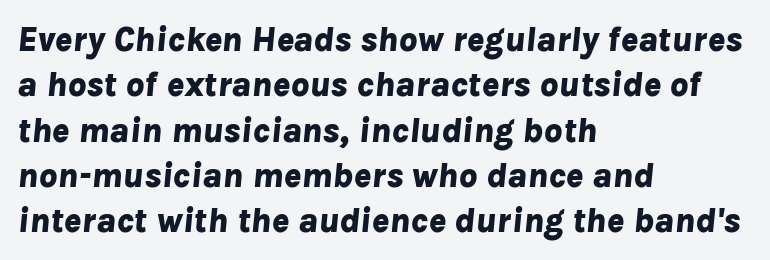
The image shows 36 px bold type, italic (leaning right); set left-aligned, normal line spacing (1.26x), normal letter spacing, not underlined; low stroke contrast and a medium x-height.
